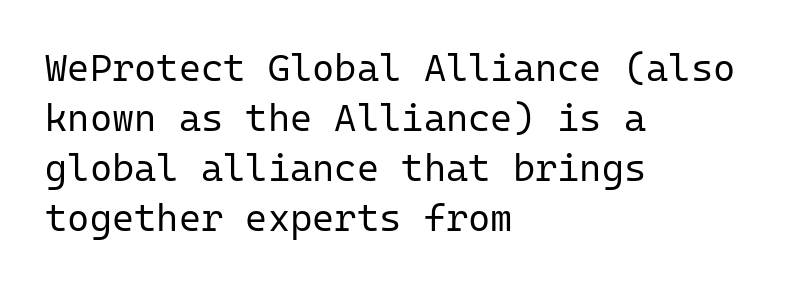
Q: Is the text bold? A: No.
Q: Is the text italic (slanted)? A: No, it is upright.
Q: Is the typeface a serif or a sans-serif typeface? A: Sans-serif.
Q: Is the text underlined? A: No.
Q: How is the paragraph aligned? A: Left-aligned.
Q: Is the spacing between letters normal or unusually wide? A: Normal.
Q: Is the spacing between lines tight, normal or loose? A: Normal.
Q: Width (condensed, normal, or wide)? A: Normal.
Q: Stroke contrast? A: Low.
Q: x-height? A: Medium.
Q: Monospaced? A: Yes.
